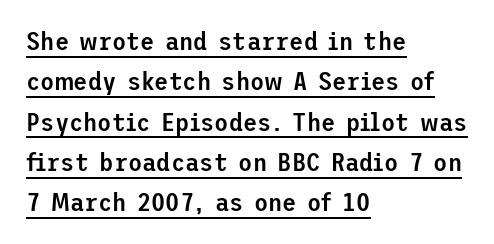
Q: Is the text bold? A: Semi-bold.
Q: Is the text italic (slanted)? A: No, it is upright.
Q: Is the text underlined? A: Yes.
Q: How is the paragraph aligned? A: Left-aligned.
Q: Is the spacing between letters normal or unusually wide? A: Normal.
Q: Is the spacing between lines tight, normal or loose? A: Normal.
